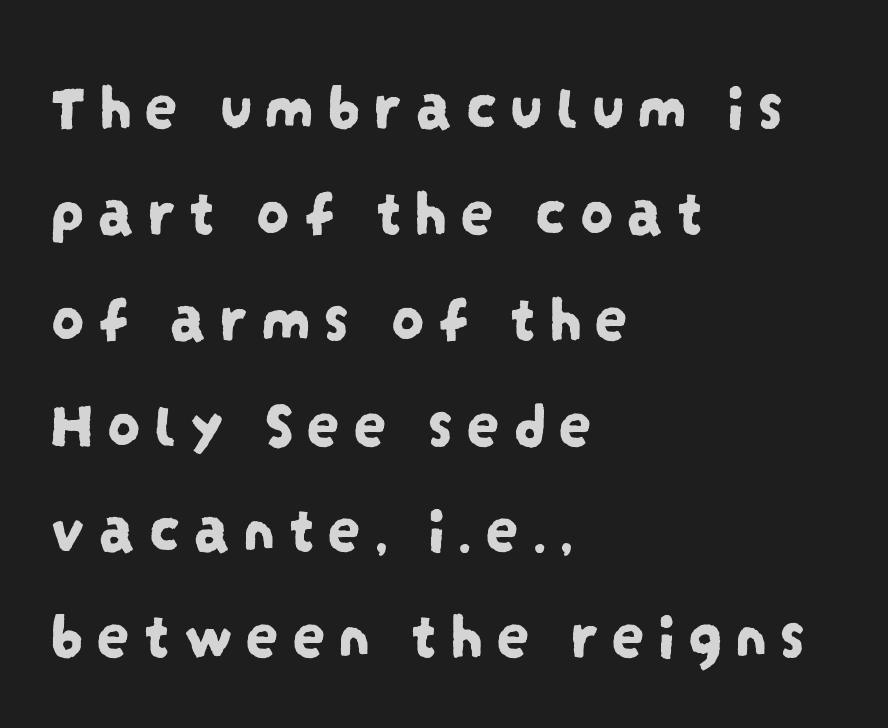
The setting favours the left margin, as ordinary paragraphs usually do. This rendering features lettering with no underline. The letters advance in unequal steps, a hallmark of proportional type. Stroke terminals: plain, sans-serif. Leading matches the norm, producing a regular column.
